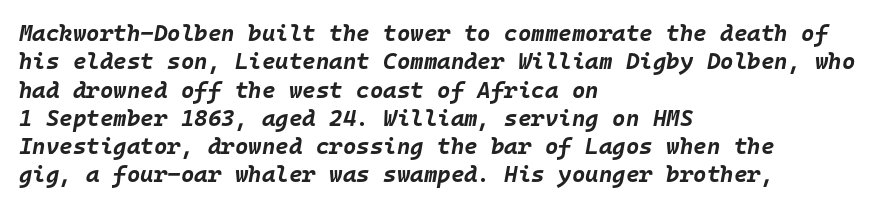
Q: Is the text bold? A: Yes.
Q: Is the text italic (slanted)? A: Yes, it leans right by about 10 degrees.
Q: Is the text underlined? A: No.
Q: How is the paragraph aligned? A: Left-aligned.
Q: Is the spacing between letters normal or unusually wide? A: Normal.
